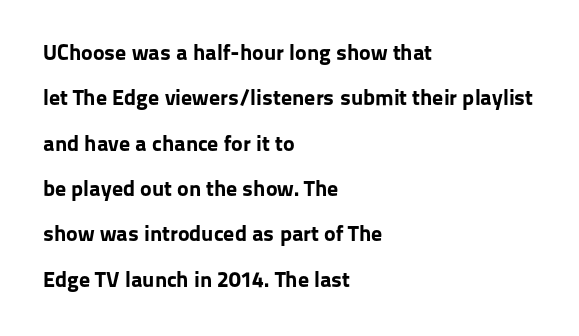
Q: Is the text bold? A: Yes.
Q: Is the text italic (slanted)? A: No, it is upright.
Q: Is the text underlined? A: No.
Q: How is the paragraph aligned? A: Left-aligned.
Q: Is the spacing between letters normal or unusually wide? A: Normal.
Q: Is the spacing between lines tight, normal or loose? A: Loose.
